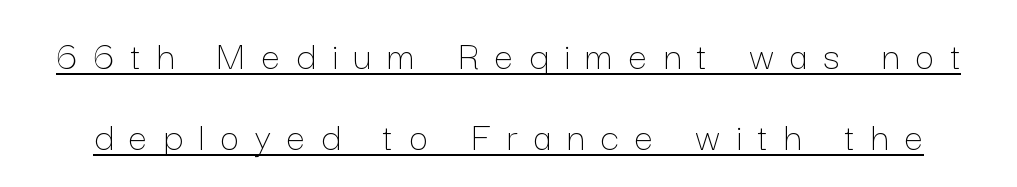
The image shows 42 px thin type, upright; set loose line spacing (1.92x), unusually wide letter spacing (+0.38 em), underlined; low stroke contrast and a medium x-height.
